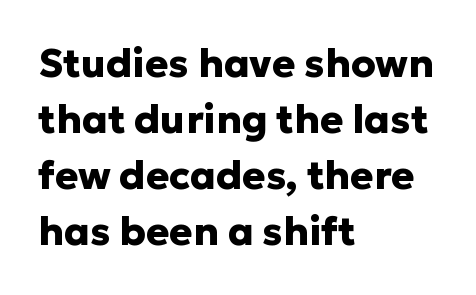
The image shows 39 px heavy sans-serif type, upright; set left-aligned, normal line spacing (1.44x), normal letter spacing, not underlined; low stroke contrast and a medium x-height.
